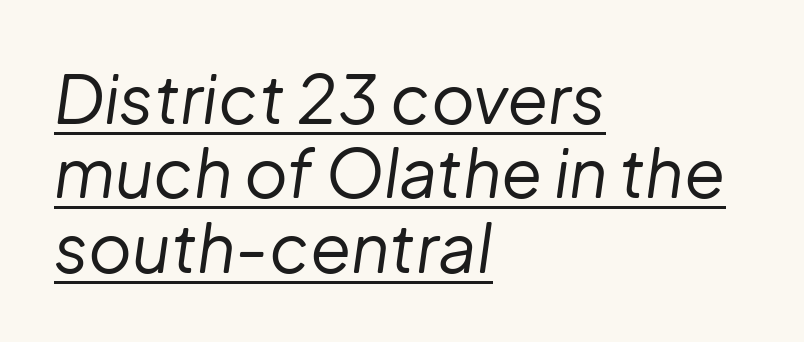
Q: Is the text bold? A: No.
Q: Is the text italic (slanted)? A: Yes, it leans right by about 8 degrees.
Q: Is the text underlined? A: Yes.
Q: How is the paragraph aligned? A: Left-aligned.
Q: Is the spacing between letters normal or unusually wide? A: Normal.
Q: Is the spacing between lines tight, normal or loose? A: Tight.
Q: Width (condensed, normal, or wide)? A: Normal.
Q: Stroke contrast? A: Low.
Q: x-height? A: Medium.
Q: Monospaced? A: No.
